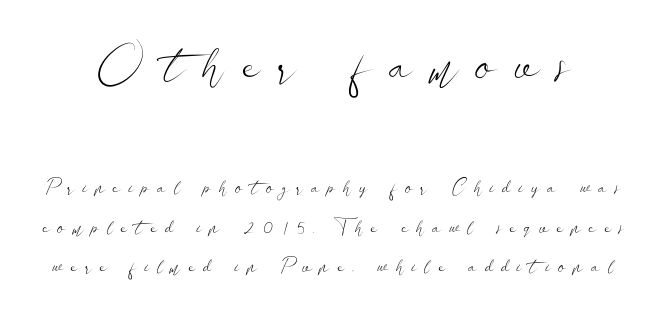
{"serif": "no", "bold": "no", "weight": "light", "width": "wide", "stroke_contrast": "low", "x_height": "small", "monospaced": "no", "underline": "no", "line_spacing": "loose", "line_spacing_ratio": 1.98, "letter_spacing": "wide", "letter_spacing_em": 0.38, "larger_block": "first", "size_ratio": 2.5, "glyph_px": 50}
